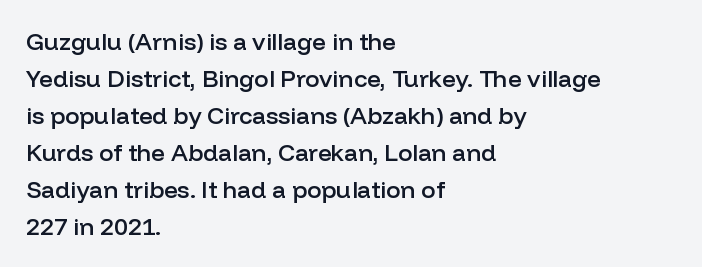
Leading matches the norm, producing a regular column. This is roman type, the default non-slanted kind. Students, note that the glyphs here touch the page at normal intervals. Anything drawn beneath the words? Only blank space.
